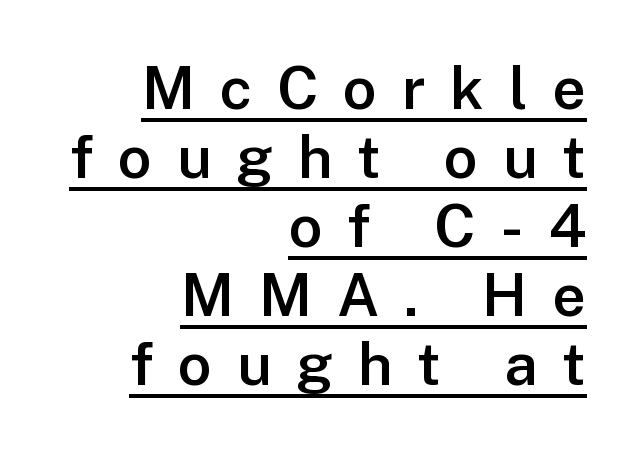
Typesetter's note: demi weight, one step under bold. Vertical strokes here are truly vertical. The characters display no serif detailing; their extremities are plain. Where is the straight margin? On the right. Students, observe the line beneath the letters — that is underlining.
